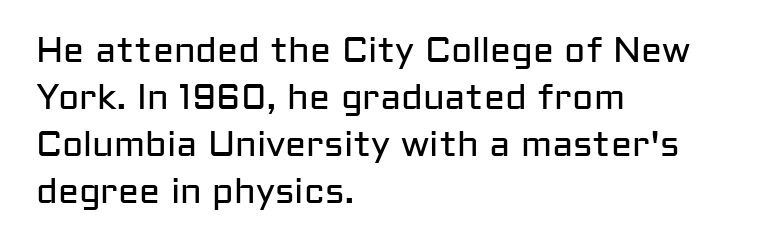
The image shows 35 px regular-weight sans-serif type, upright; set left-aligned, normal line spacing (1.34x), normal letter spacing, not underlined; low stroke contrast and a medium x-height.
